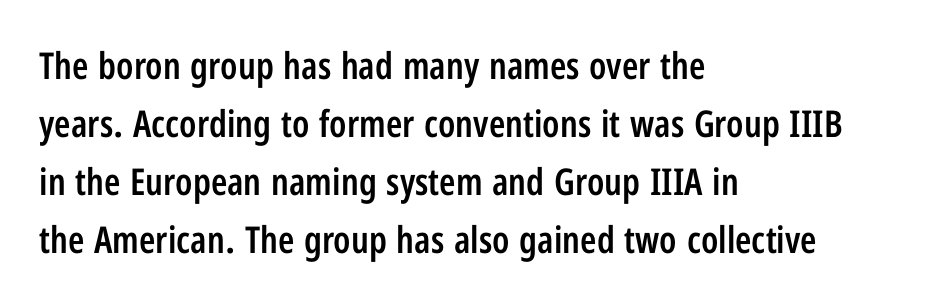
The image shows 37 px semibold, condensed sans-serif type, upright; set left-aligned, normal line spacing (1.57x), normal letter spacing, not underlined; low stroke contrast and a medium x-height.
